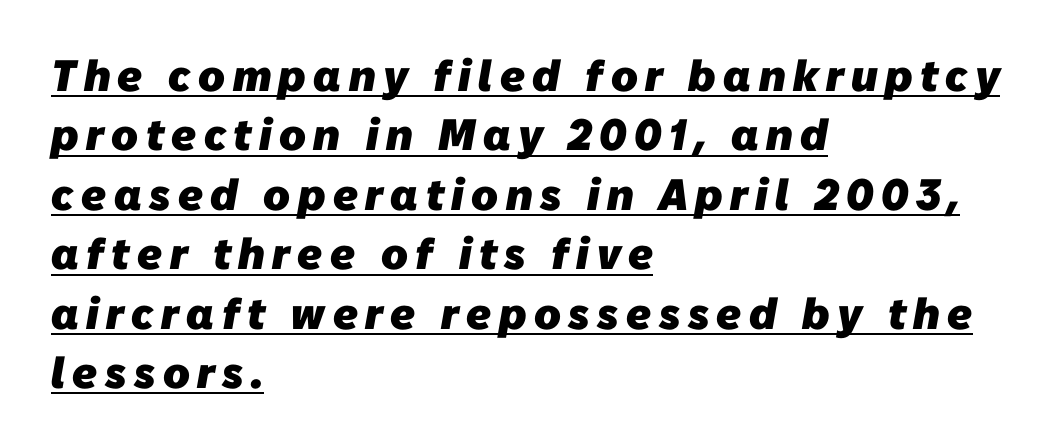
The ragged edge is on the right, which tells us the setting is flush left. Is there much room between lines? A standard amount, neither cramped nor airy. The passage shown is typed in a proportional face where columns would drift. Underline: present. Compared with an ordinary text face, these strokes are far heavier — a full bold.
